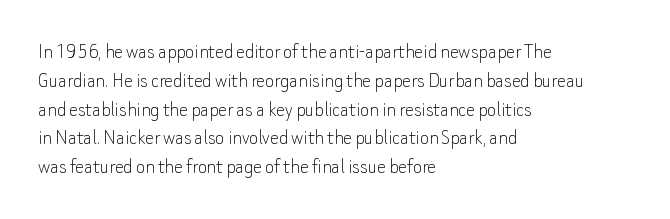
The image shows 22 px text type, upright; set left-aligned, normal line spacing (1.31x), normal letter spacing, not underlined.
